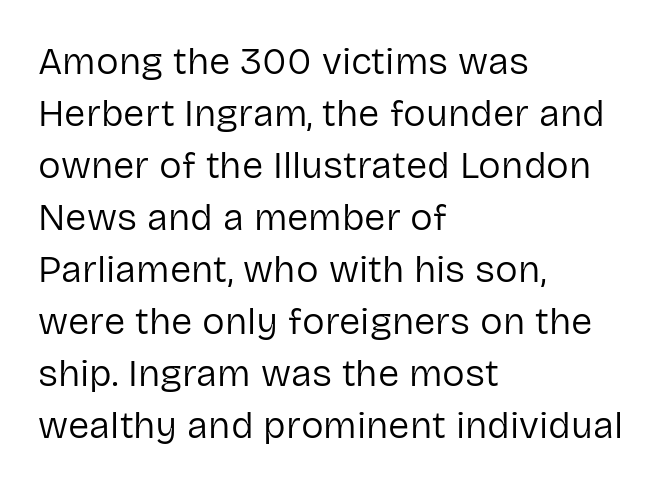
These lines are rendered in a variable-pitch font. This rendering uses left alignment, leaving the right contour irregular. Weight class: somewhere from thin through regular. The rendering keeps characters at their native spacing.
